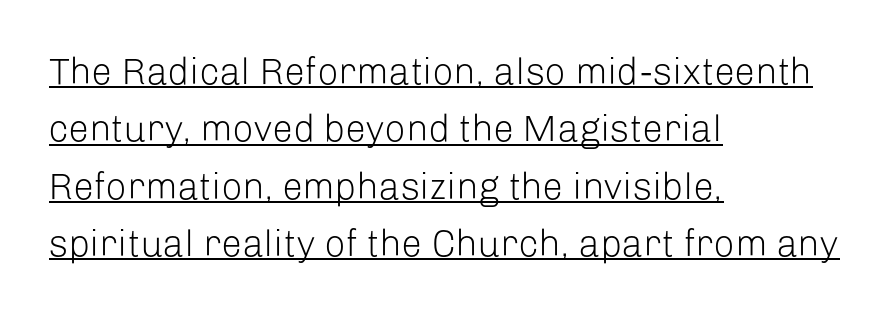
Q: Is the text bold? A: No.
Q: Is the text italic (slanted)? A: No, it is upright.
Q: Is the typeface a serif or a sans-serif typeface? A: Sans-serif.
Q: Is the text underlined? A: Yes.
Q: How is the paragraph aligned? A: Left-aligned.
Q: Is the spacing between letters normal or unusually wide? A: Normal.
Q: Is the spacing between lines tight, normal or loose? A: Normal.
Q: Width (condensed, normal, or wide)? A: Normal.
Q: Stroke contrast? A: Low.
Q: x-height? A: Medium.
Q: Monospaced? A: No.
